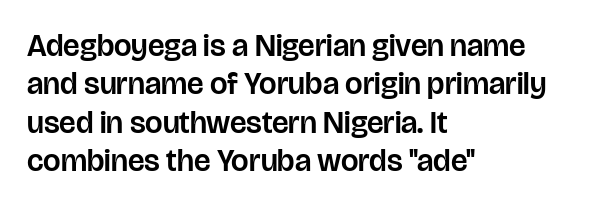
A typesetter would label this face a sans. Nothing unusual about the tracking: characters are spaced as the font intends. Decoration check: the copy has no underline. Compared with a centered layout, this one pins lines to the left instead. The lettering holds an erect, upright posture throughout. Varying glyph widths throughout — classic text-font behaviour.
